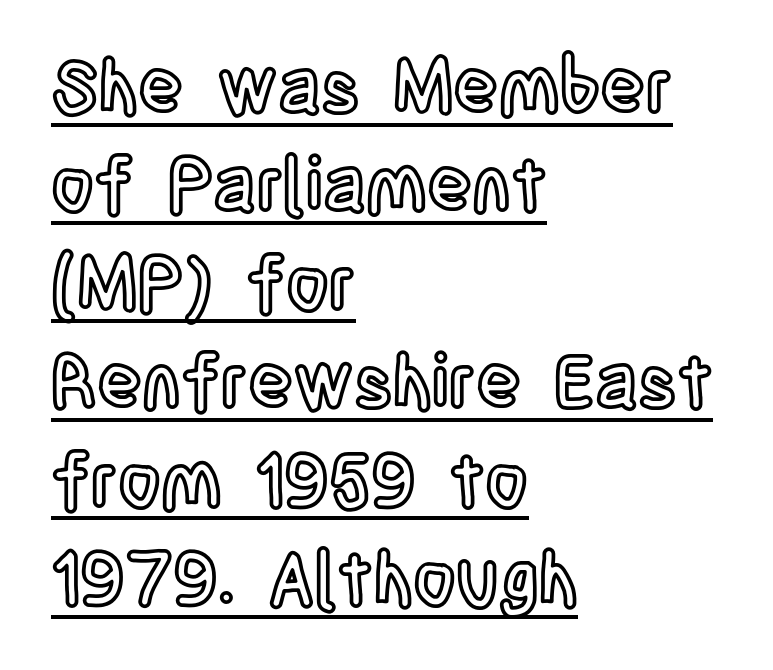
Q: Is the text italic (slanted)? A: No, it is upright.
Q: Is the text underlined? A: Yes.
Q: How is the paragraph aligned? A: Left-aligned.
Q: Is the spacing between letters normal or unusually wide? A: Normal.
Q: Is the spacing between lines tight, normal or loose? A: Normal.
Q: Width (condensed, normal, or wide)? A: Condensed.
Q: x-height? A: Large.
Q: Monospaced? A: No.
